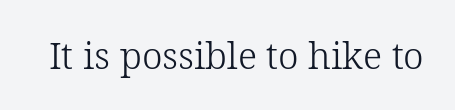
This is serif lettering, the kind often seen in printed books. The line texture is even and compact thanks to regular tracking. The weight would be labelled regular, book, light, or lighter still. Varying glyph widths throughout — classic text-font behaviour. Descender tails drop into unmarked territory.
